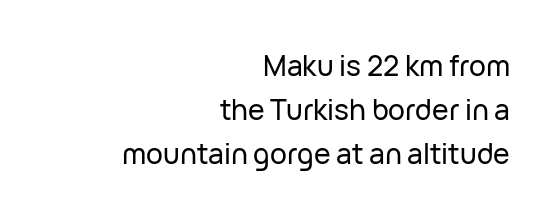
The image shows 28 px sans-serif type, upright; set right-aligned, normal line spacing (1.57x), normal letter spacing, not underlined; low stroke contrast and a medium x-height.
